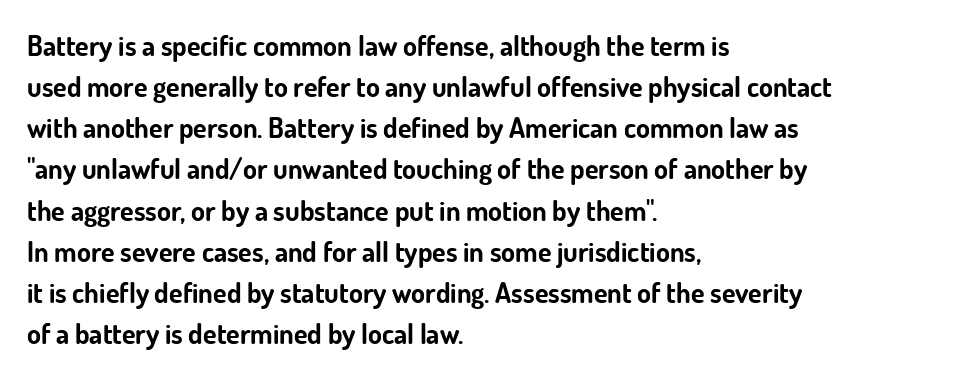
The image shows 28 px bold sans-serif type, upright; set left-aligned, normal line spacing (1.47x), normal letter spacing, not underlined; low stroke contrast and a small x-height.
